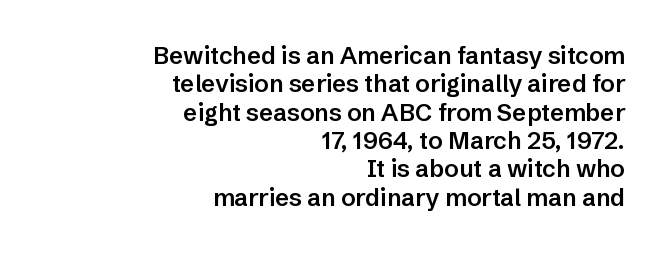
The image shows 24 px text type, upright; set right-aligned, line spacing 1.18x, normal letter spacing, not underlined.
